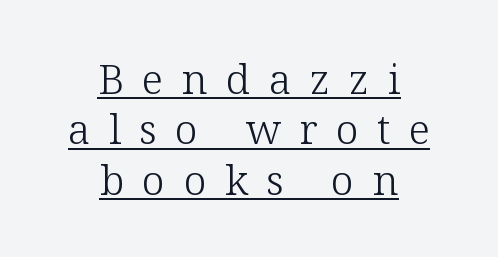
This is not heavy type; no bold has been used. Students, note that the glyphs here are deliberately spaced far apart. Alignment: centered. This is serif lettering, the kind often seen in printed books.
